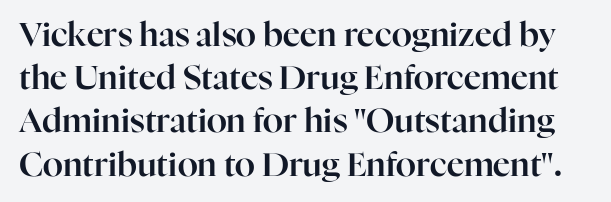
The image shows 33 px serif type, upright; set normal line spacing (1.31x), normal letter spacing, not underlined; high stroke contrast and a medium x-height.
